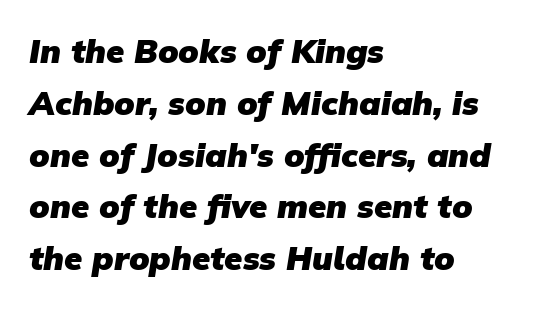
Q: Is the text bold? A: Yes.
Q: Is the typeface a serif or a sans-serif typeface? A: Sans-serif.
Q: Is the text underlined? A: No.
Q: How is the paragraph aligned? A: Left-aligned.
Q: Is the spacing between letters normal or unusually wide? A: Normal.
Q: Is the spacing between lines tight, normal or loose? A: Normal.
Q: Width (condensed, normal, or wide)? A: Normal.
Q: Stroke contrast? A: Low.
Q: x-height? A: Medium.
Q: Monospaced? A: No.
